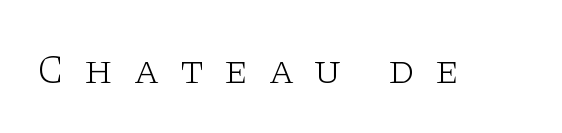
The image shows 41 px light, wide serif type, upright; set unusually wide letter spacing (+0.49 em), not underlined; low stroke contrast and a large x-height.
